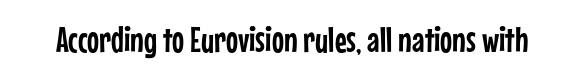
Nothing unusual about the tracking: characters are spaced as the font intends. Ordinary non-slanted type is in use. What kind of face is this? One without serifs — a sans. These lines are rendered in a variable-pitch font.
